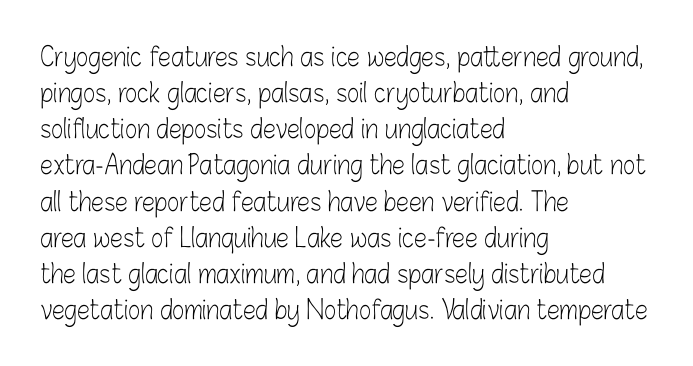
Q: Is the text bold? A: No.
Q: Is the text italic (slanted)? A: No, it is upright.
Q: Is the text underlined? A: No.
Q: How is the paragraph aligned? A: Left-aligned.
Q: Is the spacing between letters normal or unusually wide? A: Normal.
Q: Is the spacing between lines tight, normal or loose? A: Normal.
